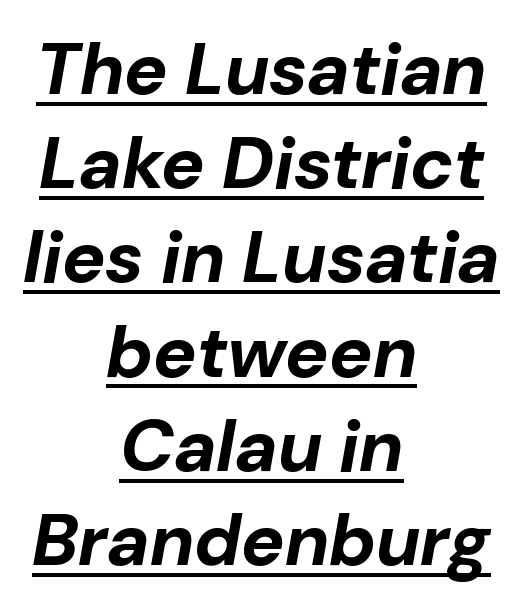
Q: Is the text bold? A: Yes.
Q: Is the text italic (slanted)? A: Yes, it leans right by about 10 degrees.
Q: Is the text underlined? A: Yes.
Q: How is the paragraph aligned? A: Centered.
Q: Is the spacing between letters normal or unusually wide? A: Normal.
Q: Is the spacing between lines tight, normal or loose? A: Normal.
Q: Width (condensed, normal, or wide)? A: Normal.
Q: Stroke contrast? A: Low.
Q: x-height? A: Medium.
Q: Monospaced? A: No.
